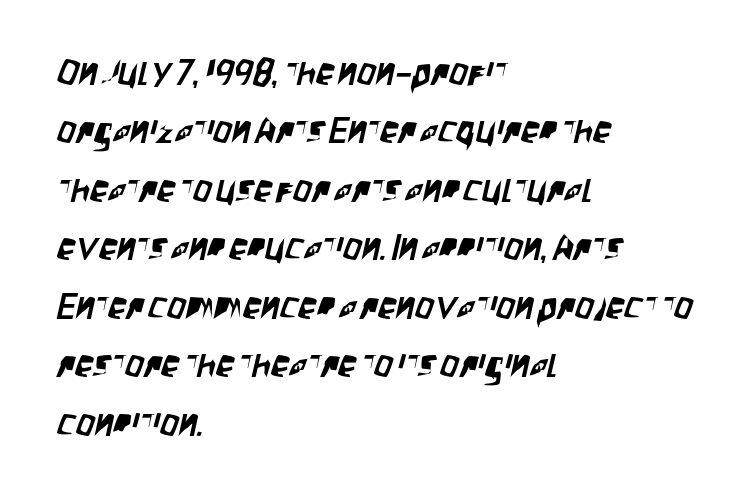
The image shows 37 px condensed sans-serif type; set left-aligned, normal line spacing (1.58x), normal letter spacing, not underlined; low stroke contrast and a large x-height.
